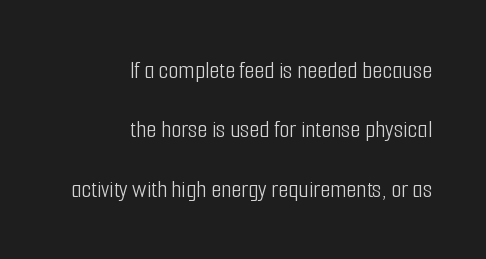
{"italic": "no", "bold": "no", "underline": "no", "align": "right", "line_spacing": "loose", "line_spacing_ratio": 2.28, "letter_spacing": "normal", "letter_spacing_em": 0.0, "glyph_px": 26}
